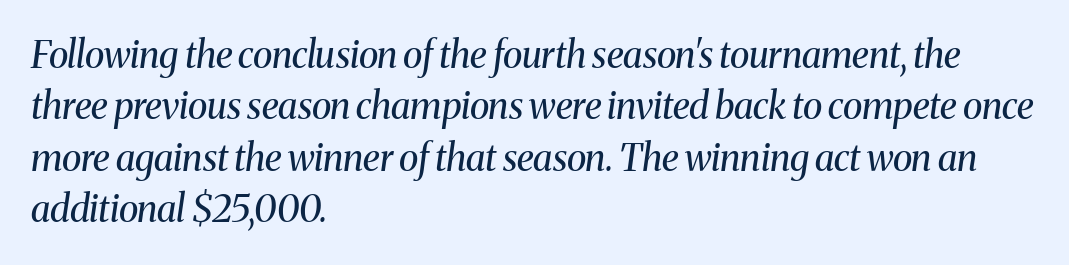
Q: Is the text bold? A: No.
Q: Is the text italic (slanted)? A: Yes, it leans right by about 8 degrees.
Q: Is the typeface a serif or a sans-serif typeface? A: Serif.
Q: Is the text underlined? A: No.
Q: How is the paragraph aligned? A: Left-aligned.
Q: Is the spacing between letters normal or unusually wide? A: Normal.
Q: Is the spacing between lines tight, normal or loose? A: Normal.
Q: Width (condensed, normal, or wide)? A: Normal.
Q: Stroke contrast? A: Medium.
Q: x-height? A: Medium.
Q: Monospaced? A: No.
